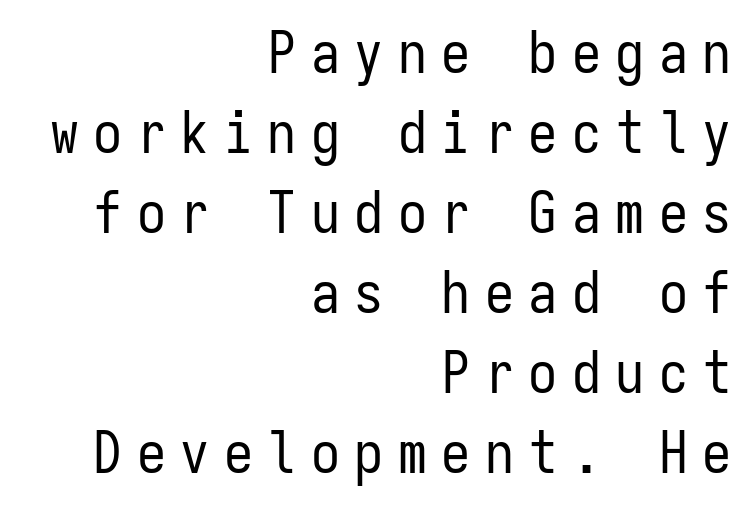
Q: Is the text bold? A: No.
Q: Is the text italic (slanted)? A: No, it is upright.
Q: Is the typeface a serif or a sans-serif typeface? A: Sans-serif.
Q: Is the text underlined? A: No.
Q: How is the paragraph aligned? A: Right-aligned.
Q: Is the spacing between letters normal or unusually wide? A: Unusually wide.
Q: Is the spacing between lines tight, normal or loose? A: Normal.
Q: Width (condensed, normal, or wide)? A: Condensed.
Q: Stroke contrast? A: Low.
Q: x-height? A: Medium.
Q: Monospaced? A: Yes.
